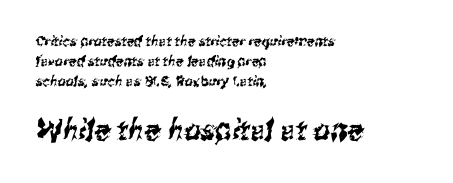
Caption: upper text group reduced, lower text group enlarged. The horizontal fit of the characters is conventional and even. The words here are not underlined. What's the leading like? Ordinary, nothing unusual.
